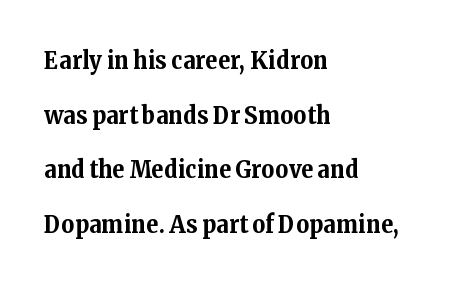
Reading down the block, your eye returns to a fixed left position each line. Does the weight exceed regular? Yes, all the way to bold. Posture: upright roman. Letter spacing: default.
